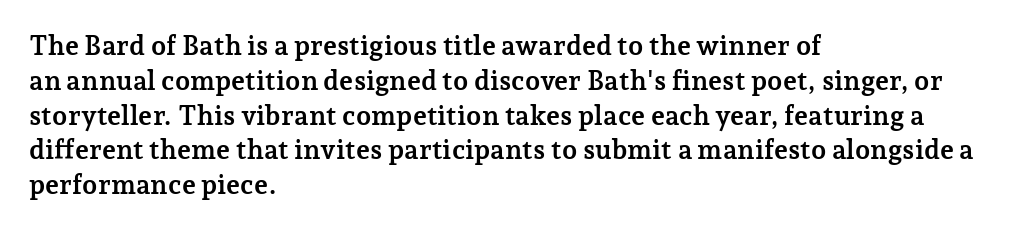
The image shows 27 px bold type, upright; set left-aligned, normal line spacing (1.29x), normal letter spacing, not underlined.
